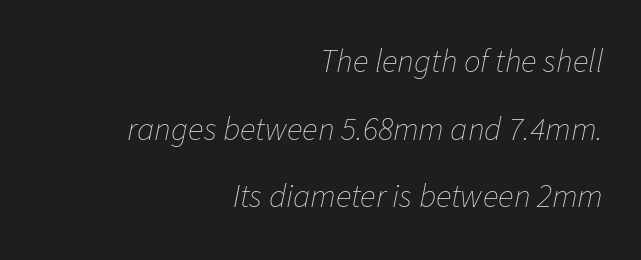
The image shows 33 px thin type, italic (leaning right); set right-aligned, loose line spacing (2.05x), normal letter spacing, not underlined; low stroke contrast and a medium x-height.
